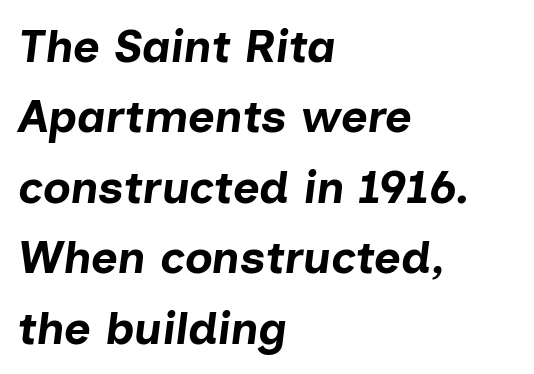
{"italic": "yes", "lean": "right", "slant_degrees": 7, "bold": "yes", "weight": "bold", "width": "normal", "stroke_contrast": "low", "x_height": "medium", "monospaced": "no", "underline": "no", "align": "left", "line_spacing": "normal", "line_spacing_ratio": 1.53, "letter_spacing": "normal", "letter_spacing_em": 0.0, "glyph_px": 46}
